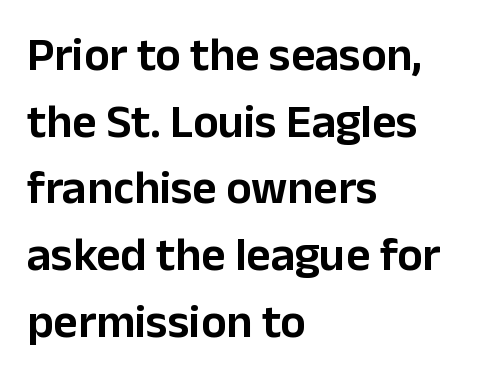
Q: Is the text italic (slanted)? A: No, it is upright.
Q: Is the typeface a serif or a sans-serif typeface? A: Sans-serif.
Q: Is the text underlined? A: No.
Q: How is the paragraph aligned? A: Left-aligned.
Q: Is the spacing between letters normal or unusually wide? A: Normal.
Q: Is the spacing between lines tight, normal or loose? A: Normal.
Q: Width (condensed, normal, or wide)? A: Normal.
Q: Stroke contrast? A: Low.
Q: x-height? A: Medium.
Q: Monospaced? A: No.
